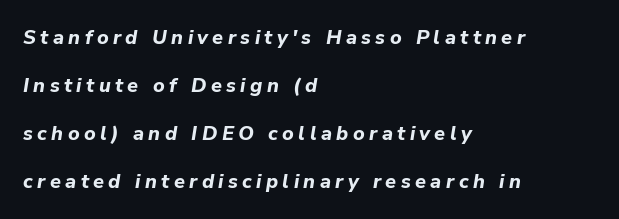
The image shows 20 px bold type, italic (leaning right); set left-aligned, loose line spacing (2.4x), unusually wide letter spacing (+0.22 em), not underlined.
